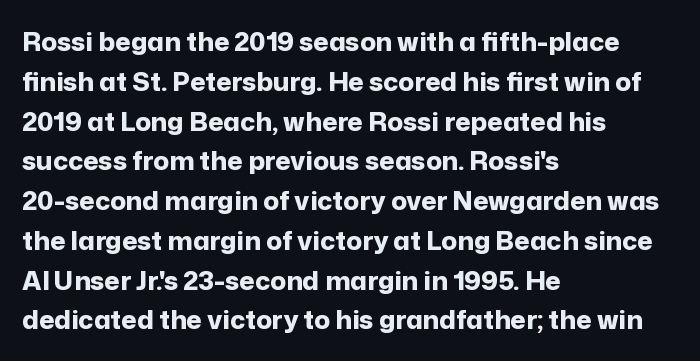
The image shows 26 px bold type, upright; set left-aligned, normal line spacing (1.53x), normal letter spacing, not underlined.
